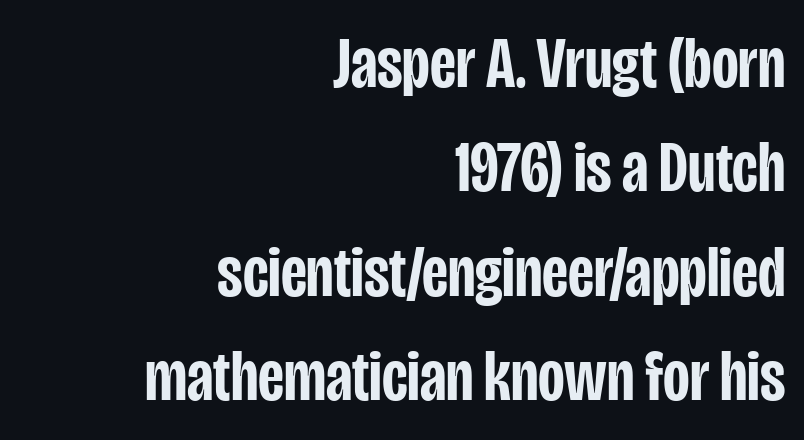
Right-aligned paragraph, ragged on the left. The strokes are fattened partway — semibold, not bold. Check the space under the baseline: it is left empty. These lines were composed using upright roman letters. Short note: letters normally spaced.
